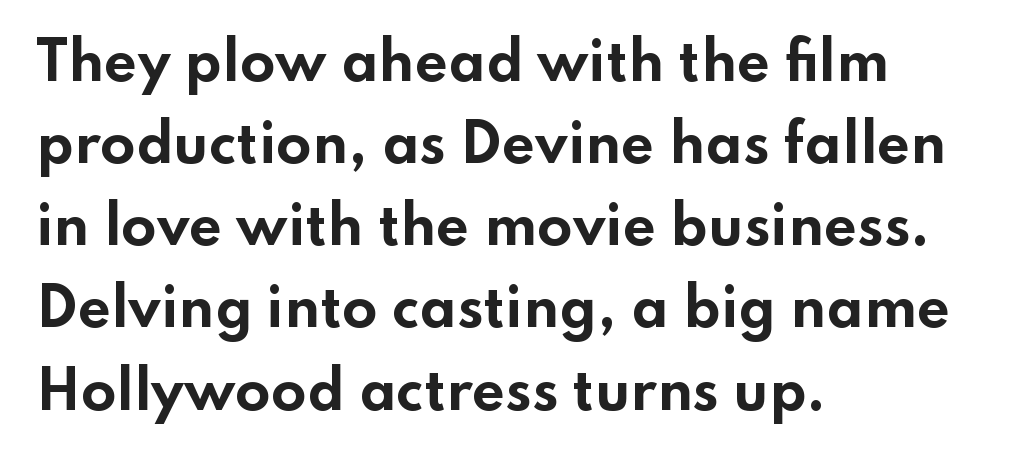
Q: Is the text bold? A: Yes.
Q: Is the text italic (slanted)? A: No, it is upright.
Q: Is the typeface a serif or a sans-serif typeface? A: Sans-serif.
Q: Is the text underlined? A: No.
Q: How is the paragraph aligned? A: Left-aligned.
Q: Is the spacing between letters normal or unusually wide? A: Normal.
Q: Is the spacing between lines tight, normal or loose? A: Normal.
Q: Width (condensed, normal, or wide)? A: Wide.
Q: Stroke contrast? A: Low.
Q: x-height? A: Small.
Q: Monospaced? A: No.
